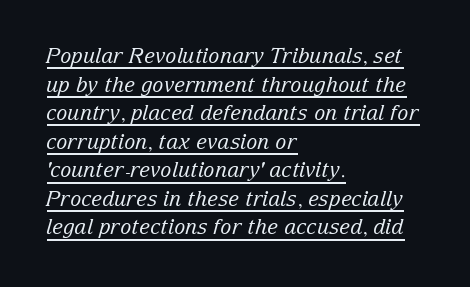
The lettering tilts uniformly, giving the passage an italic look. How are the letters spaced? Ordinarily, with no added tracking. The paragraph has a hard left edge and a soft right edge. The line-height multiplier appears to be the usual default. The strokes carry an ordinary text weight at most. Emphasis is given by a line drawn under the lettering.
